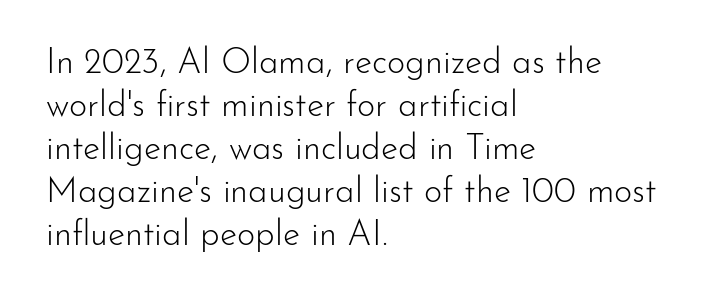
The image shows 35 px light sans-serif type, upright; set left-aligned, line spacing 1.23x, normal letter spacing, not underlined; low stroke contrast and a small x-height.
